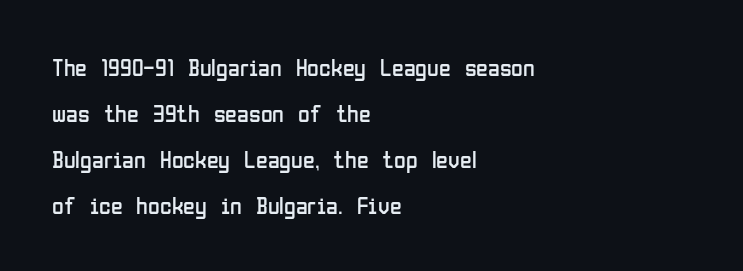
Q: Is the text bold? A: No.
Q: Is the text italic (slanted)? A: No, it is upright.
Q: Is the text underlined? A: No.
Q: How is the paragraph aligned? A: Left-aligned.
Q: Is the spacing between letters normal or unusually wide? A: Normal.
Q: Is the spacing between lines tight, normal or loose? A: Loose.
